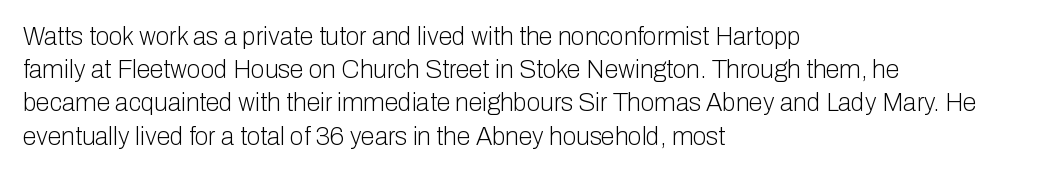
{"italic": "no", "bold": "no", "underline": "no", "align": "left", "line_spacing": "normal", "line_spacing_ratio": 1.33, "letter_spacing": "normal", "letter_spacing_em": 0.0, "glyph_px": 25}
